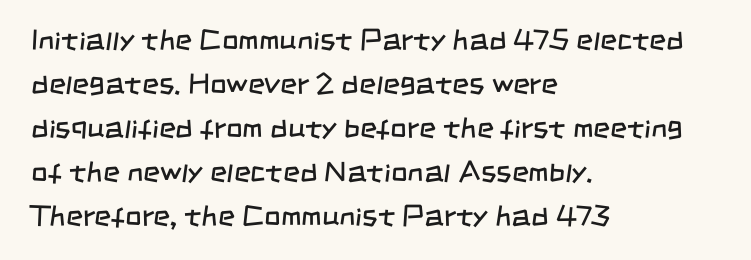
{"serif": "no", "bold": "no", "weight": "regular", "width": "condensed", "stroke_contrast": "low", "x_height": "large", "monospaced": "no", "underline": "no", "align": "left", "line_spacing": "normal", "line_spacing_ratio": 1.52, "letter_spacing": "normal", "letter_spacing_em": 0.0, "glyph_px": 29}
